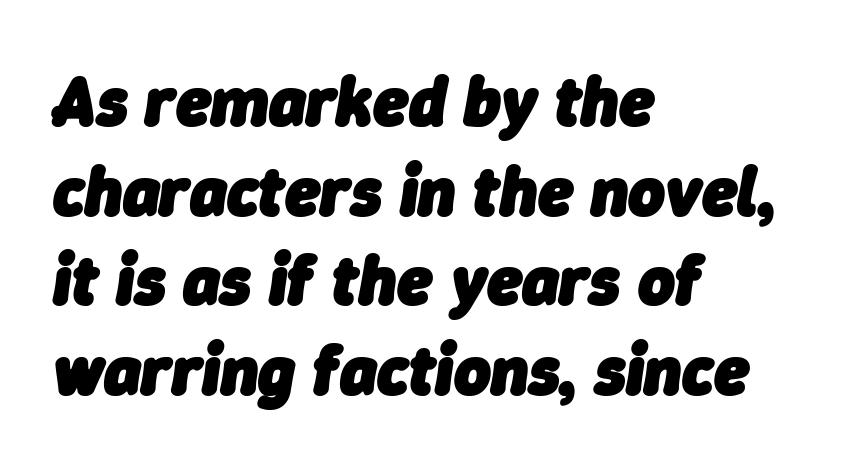
The image shows 70 px heavy type, italic (leaning right); set left-aligned, normal line spacing (1.28x), normal letter spacing, not underlined; low stroke contrast and a medium x-height.
